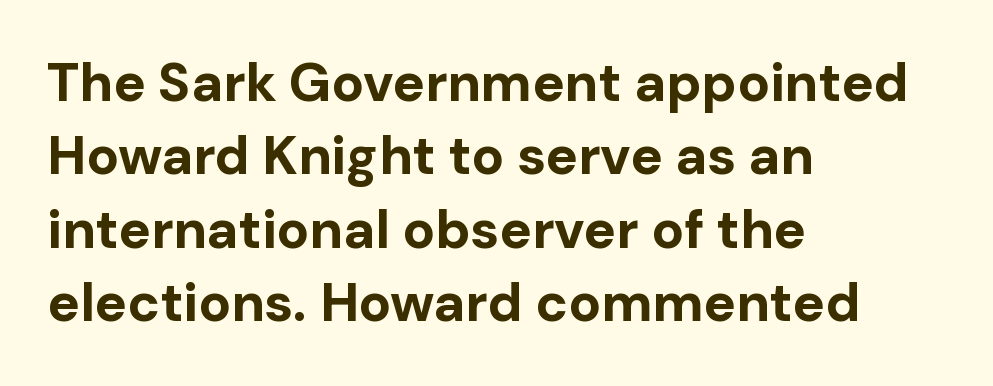
The image shows 54 px bold sans-serif type, upright; set left-aligned, normal line spacing (1.36x), normal letter spacing, not underlined; low stroke contrast and a medium x-height.
